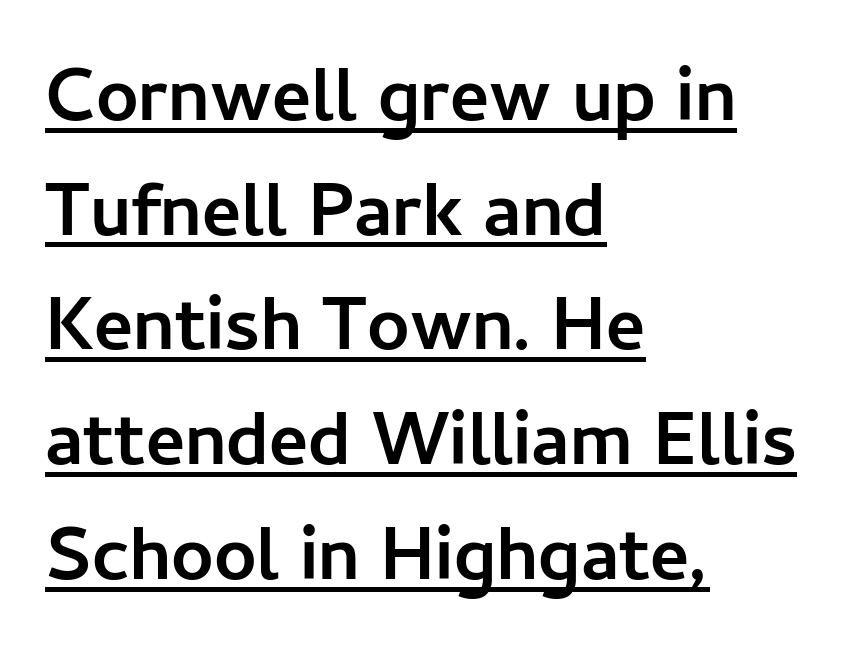
{"serif": "no", "italic": "no", "bold": "yes", "weight": "semibold", "width": "normal", "stroke_contrast": "low", "x_height": "medium", "monospaced": "no", "underline": "yes", "align": "left", "line_spacing": "normal", "line_spacing_ratio": 1.53, "letter_spacing": "normal", "letter_spacing_em": 0.0, "glyph_px": 75}
